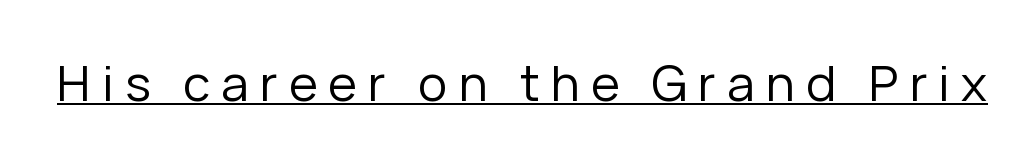
Tracking here is generous; glyphs stand well apart from one another. Looks like someone drew a line under every word here. Character widths vary here, with narrow letters taking less room than wide ones. Unlike a traditional serif, this face leaves its strokes unadorned. The typography opts for an upright posture over an oblique one.
